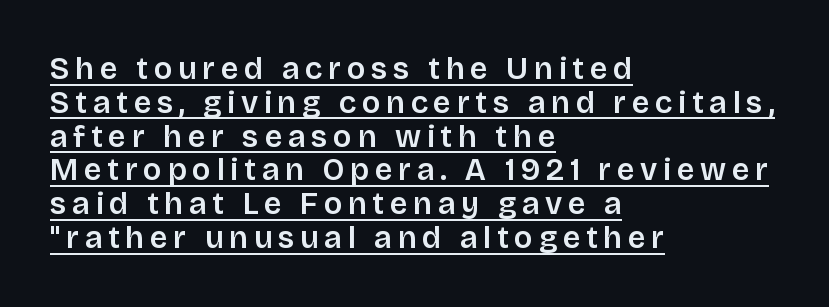
Decoration check: the copy is underlined. The type family on display is of the sans-serif kind. Style check: upright. Left-aligned paragraph, ragged on the right. This block would grow much taller if given ordinary leading; it's compressed now.
